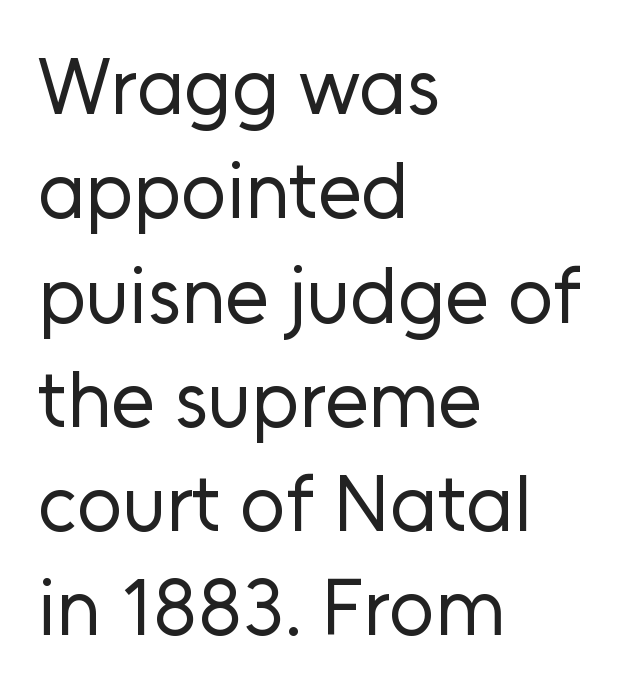
Q: Is the text bold? A: No.
Q: Is the text italic (slanted)? A: No, it is upright.
Q: Is the typeface a serif or a sans-serif typeface? A: Sans-serif.
Q: Is the text underlined? A: No.
Q: How is the paragraph aligned? A: Left-aligned.
Q: Is the spacing between letters normal or unusually wide? A: Normal.
Q: Is the spacing between lines tight, normal or loose? A: Normal.
Q: Width (condensed, normal, or wide)? A: Normal.
Q: Stroke contrast? A: Low.
Q: x-height? A: Medium.
Q: Monospaced? A: No.
